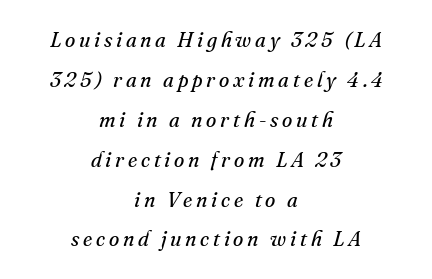
{"italic": "yes", "lean": "right", "slant_degrees": 16, "bold": "no", "underline": "no", "align": "center", "line_spacing": "loose", "line_spacing_ratio": 1.9, "glyph_px": 21}
